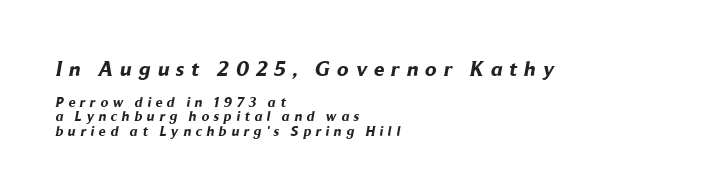
{"bold": "yes", "underline": "no", "align": "left", "line_spacing": "tight", "line_spacing_ratio": 1.02, "letter_spacing": "wide", "letter_spacing_em": 0.33, "larger_block": "first", "size_ratio": 1.5, "glyph_px": 21}
